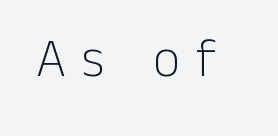
No extra ink here — the face is not bold. Type without underlining. Italic: no, the glyphs are upright roman. The rendering uses natural spacing where letterforms have individual widths.
